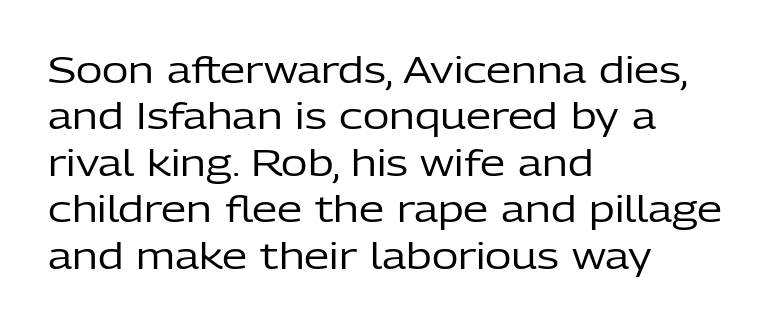
The image shows 36 px regular-weight sans-serif type, upright; set left-aligned, normal line spacing (1.29x), normal letter spacing, not underlined; low stroke contrast and a medium x-height.
